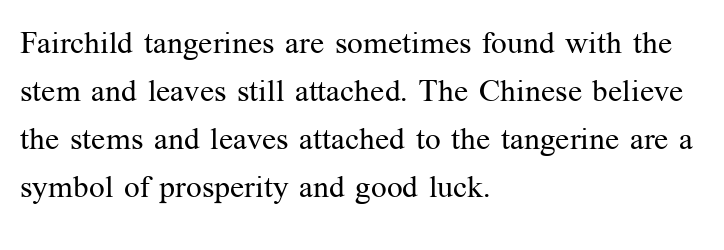
Q: Is the text bold? A: No.
Q: Is the text italic (slanted)? A: No, it is upright.
Q: Is the typeface a serif or a sans-serif typeface? A: Serif.
Q: Is the text underlined? A: No.
Q: How is the paragraph aligned? A: Left-aligned.
Q: Is the spacing between letters normal or unusually wide? A: Normal.
Q: Is the spacing between lines tight, normal or loose? A: Normal.
Q: Width (condensed, normal, or wide)? A: Normal.
Q: Stroke contrast? A: Medium.
Q: x-height? A: Medium.
Q: Monospaced? A: No.
